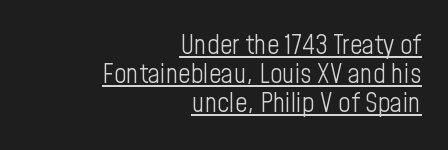
{"italic": "no", "bold": "no", "underline": "yes", "align": "right", "line_spacing": "tight", "line_spacing_ratio": 1.07, "letter_spacing": "normal", "letter_spacing_em": 0.0, "glyph_px": 27}
